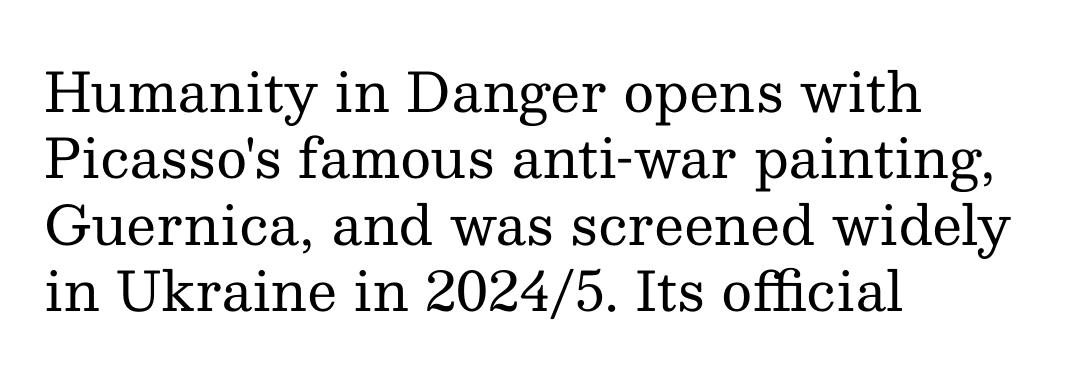
The image shows 54 px regular-weight serif type, upright; set left-aligned, line spacing 1.23x, normal letter spacing, not underlined; medium stroke contrast and a medium x-height.
